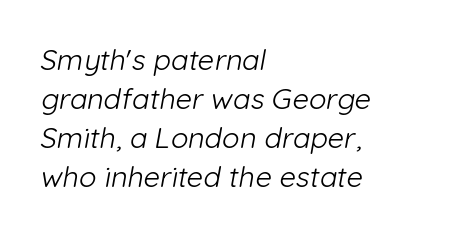
{"serif": "no", "bold": "no", "weight": "light", "width": "normal", "stroke_contrast": "low", "x_height": "medium", "monospaced": "no", "underline": "no", "align": "left", "line_spacing": "normal", "line_spacing_ratio": 1.35, "letter_spacing": "normal", "letter_spacing_em": 0.0, "glyph_px": 29}
